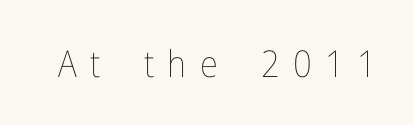
The image shows 37 px thin, condensed type, upright; set unusually wide letter spacing (+0.36 em), not underlined; low stroke contrast and a medium x-height.
